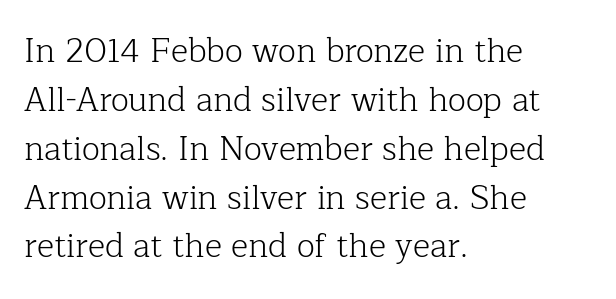
Q: Is the text bold? A: No.
Q: Is the text italic (slanted)? A: No, it is upright.
Q: Is the typeface a serif or a sans-serif typeface? A: Serif.
Q: Is the text underlined? A: No.
Q: How is the paragraph aligned? A: Left-aligned.
Q: Is the spacing between letters normal or unusually wide? A: Normal.
Q: Is the spacing between lines tight, normal or loose? A: Normal.
Q: Width (condensed, normal, or wide)? A: Normal.
Q: Stroke contrast? A: Low.
Q: x-height? A: Medium.
Q: Monospaced? A: No.
